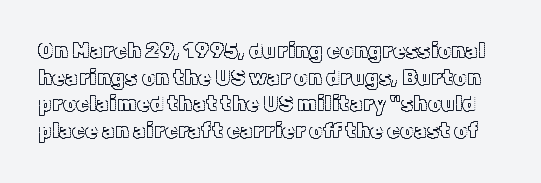
One glance says typical: line gaps are just what's usual. Honestly, the letter spacing is just normal — you wouldn't notice it. Posture: straight, roman, zero tilt. The zone under the glyphs is completely vacant.
